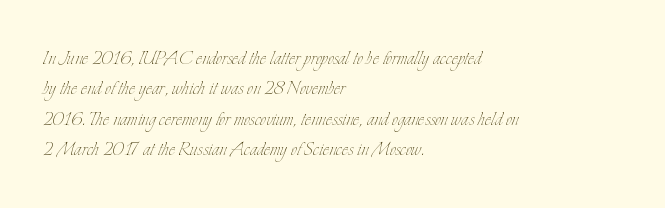
Q: Is the text bold? A: No.
Q: Is the text italic (slanted)? A: Yes.
Q: Is the text underlined? A: No.
Q: How is the paragraph aligned? A: Left-aligned.
Q: Is the spacing between letters normal or unusually wide? A: Normal.
Q: Is the spacing between lines tight, normal or loose? A: Normal.
